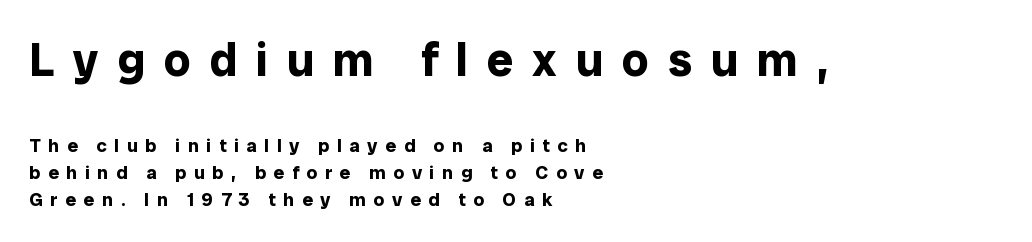
{"serif": "no", "italic": "no", "bold": "yes", "weight": "bold", "width": "normal", "stroke_contrast": "low", "x_height": "medium", "monospaced": "no", "underline": "no", "align": "left", "line_spacing": "normal", "line_spacing_ratio": 1.42, "letter_spacing": "wide", "letter_spacing_em": 0.4, "larger_block": "first", "size_ratio": 2.47, "glyph_px": 47}
